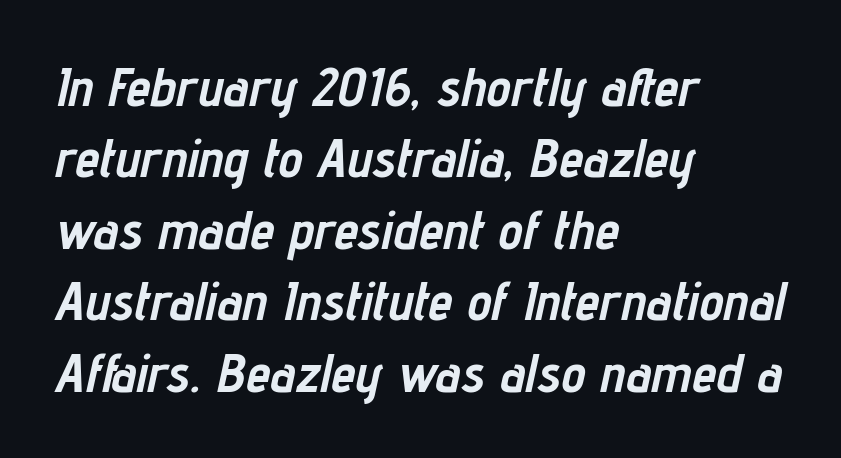
The image shows 55 px semibold, condensed type, italic (leaning right); set left-aligned, normal line spacing (1.3x), normal letter spacing, not underlined; low stroke contrast and a medium x-height.
